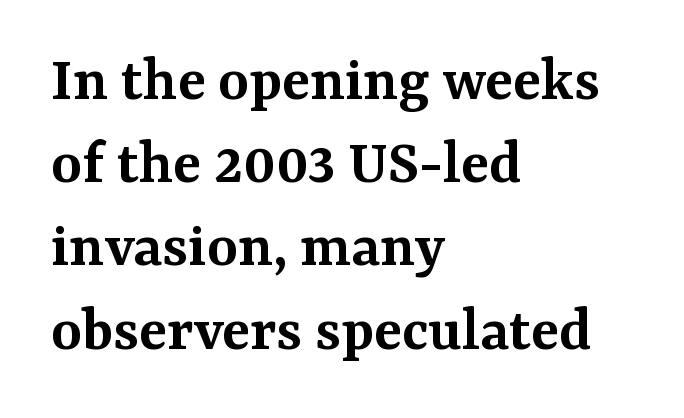
{"serif": "yes", "italic": "no", "bold": "semi", "weight": "semibold", "width": "normal", "stroke_contrast": "medium", "x_height": "medium", "monospaced": "no", "underline": "no", "align": "left", "line_spacing": "normal", "line_spacing_ratio": 1.28, "letter_spacing": "normal", "letter_spacing_em": 0.0, "glyph_px": 65}
